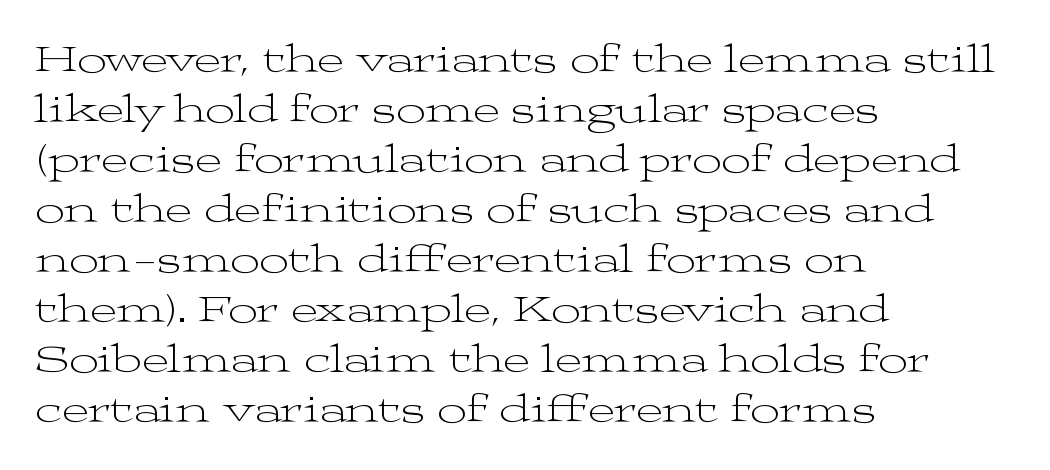
The image shows 41 px light, wide serif type, upright; set left-aligned, line spacing 1.22x, normal letter spacing, not underlined; medium stroke contrast and a medium x-height.
